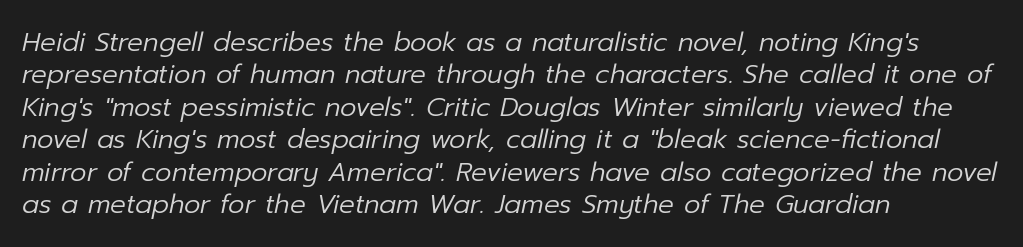
The image shows 26 px text type, italic (leaning right); set left-aligned, normal line spacing (1.25x), normal letter spacing, not underlined.
